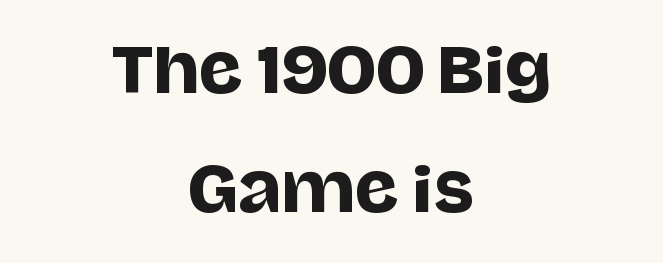
This rendering leaves character spacing at its baseline value. Stroke terminals: plain, sans-serif. Looks like regular typesetting: each glyph gets only the width it needs. The leading is generous, giving the passage an open texture. The lines in this sample share a center point and differ in where they start and stop. A clean baseline with only descenders dipping below it.
